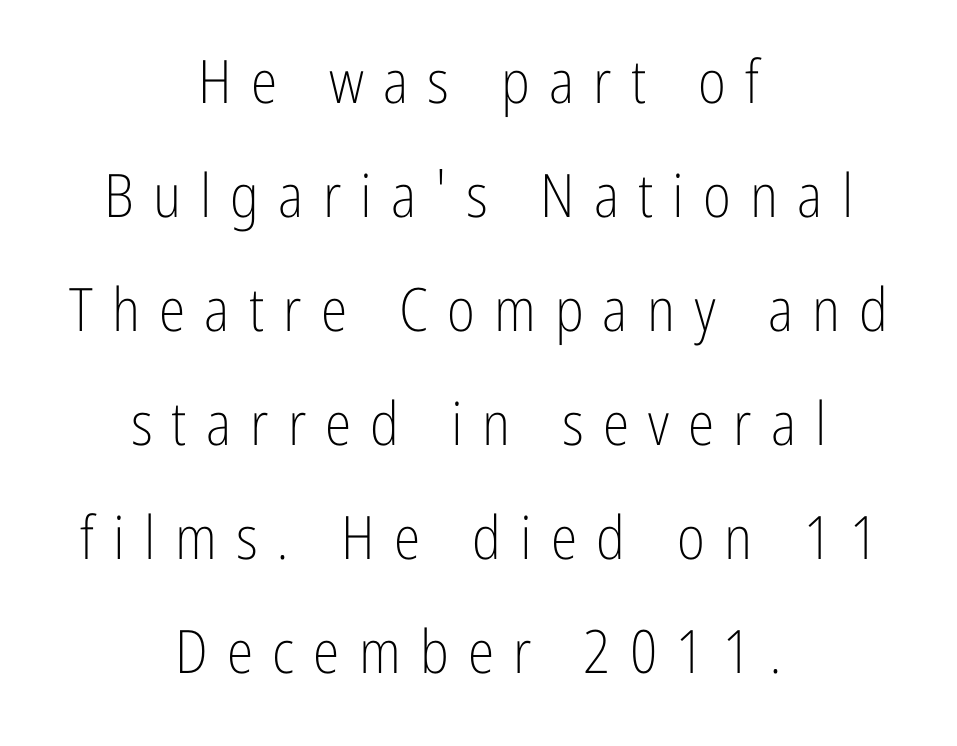
{"serif": "no", "italic": "no", "bold": "no", "weight": "light", "width": "condensed", "stroke_contrast": "low", "x_height": "medium", "monospaced": "no", "underline": "no", "align": "center", "line_spacing": "loose", "line_spacing_ratio": 1.9, "letter_spacing": "wide", "letter_spacing_em": 0.32, "glyph_px": 60}
